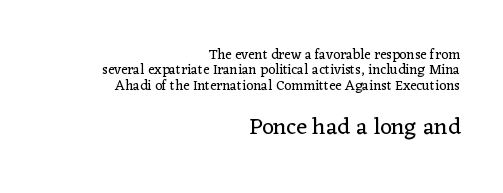
Vertical spacing — tight. Look at the glyph heights: the lower group is clearly the bigger setting. When letters stand straight like this, we call the style roman or upright. Summary of weight: not heavy and not bold.
